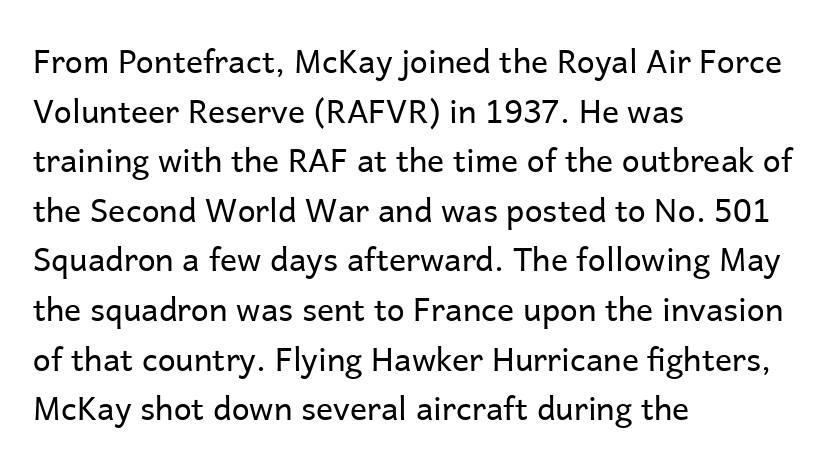
Rendered with straight, roman letterforms. The letterforms sit shoulder to shoulder at normal distance. One glance says typical: line gaps are just what's usual. Casual observation: everything's shoved over to the left. The font family rendered here belongs to the sans-serif group.
